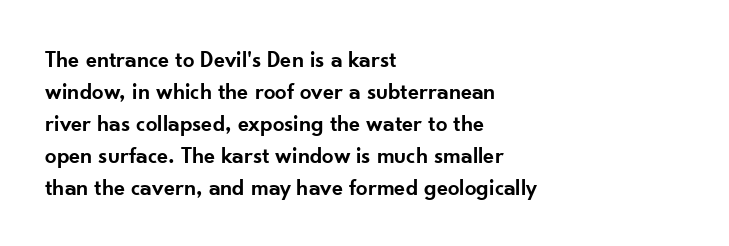
{"italic": "no", "bold": "semi", "underline": "no", "align": "left", "line_spacing": "normal", "line_spacing_ratio": 1.39, "letter_spacing": "normal", "letter_spacing_em": 0.0, "glyph_px": 23}
